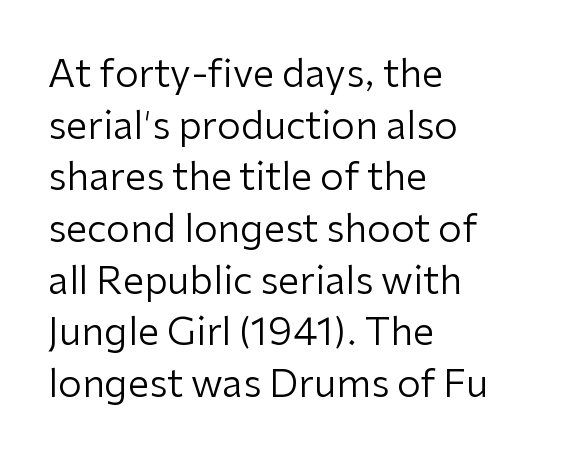
Q: Is the text bold? A: No.
Q: Is the text italic (slanted)? A: No, it is upright.
Q: Is the typeface a serif or a sans-serif typeface? A: Sans-serif.
Q: Is the text underlined? A: No.
Q: How is the paragraph aligned? A: Left-aligned.
Q: Is the spacing between letters normal or unusually wide? A: Normal.
Q: Is the spacing between lines tight, normal or loose? A: Normal.
Q: Width (condensed, normal, or wide)? A: Normal.
Q: Stroke contrast? A: Low.
Q: x-height? A: Medium.
Q: Monospaced? A: No.
